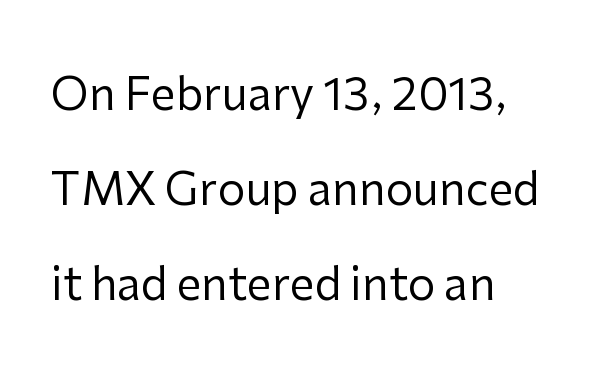
The image shows 44 px regular-weight sans-serif type, upright; set left-aligned, loose line spacing (2.16x), normal letter spacing, not underlined; low stroke contrast and a medium x-height.
